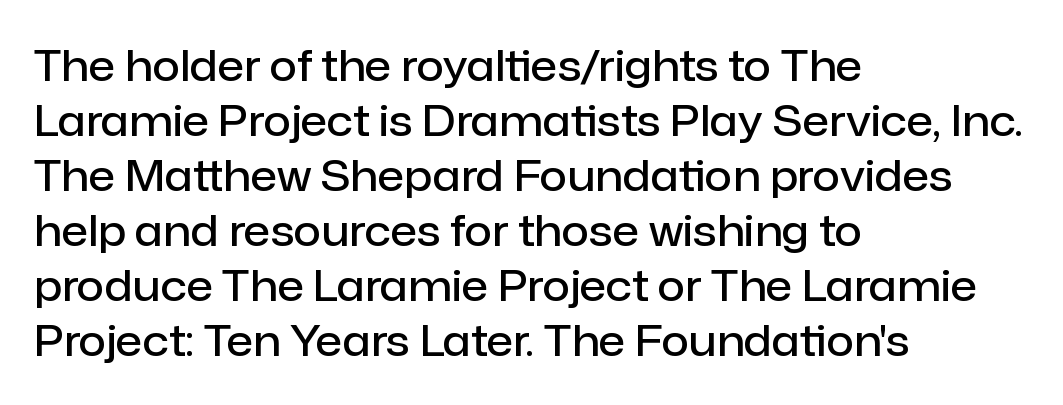
Observe the ordinary spacing: letters are neighbours, not strangers. Successive baselines arrive at the customary interval. Each letter's strokes conclude bluntly, with no projecting serifs. Posture: vertical. If you drew a ruler down the left edge, every line would touch it. Compared with an ordinary text face, these strokes are moderately heavier — a semibold.
